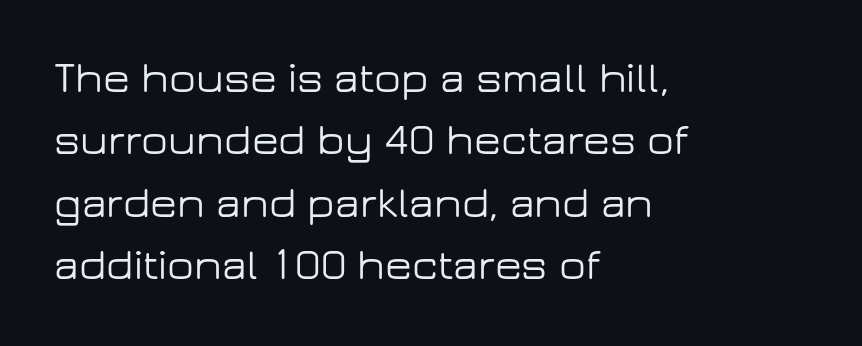
Regarding serifs, this sample does without them. Glance below the letters and you will spot only blank space. The passage shown stacks its lines at a standard gap. A typesetter would mark this as roman, not italic.
